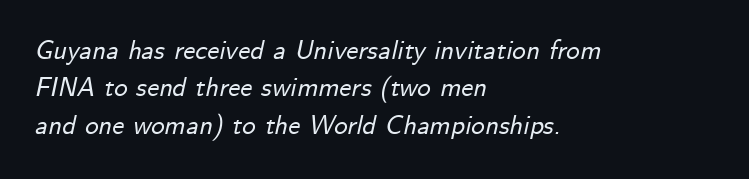
{"italic": "yes", "lean": "right", "slant_degrees": 12, "underline": "no", "align": "left", "line_spacing": "normal", "line_spacing_ratio": 1.38, "letter_spacing": "normal", "letter_spacing_em": 0.0, "glyph_px": 27}
